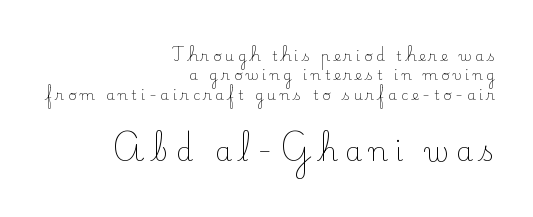
This sample keeps an unexceptional amount of space between lines. What stands out about the letter spacing? Its width — letters are far apart. Heft: none added — not bold. Italic: no, the glyphs are upright roman.
